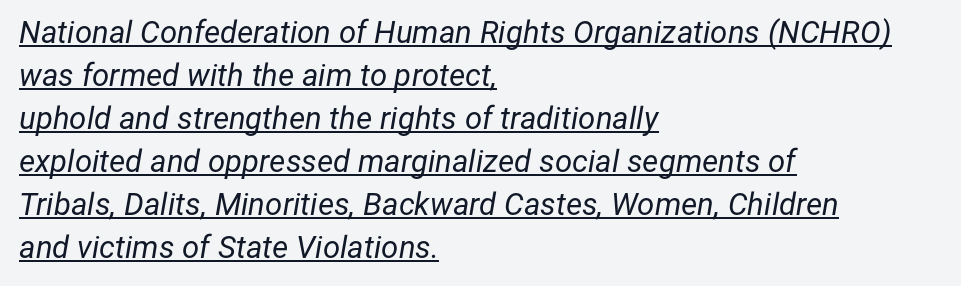
Is this a heavy cut? Hardly; it is regular or lighter. Tracking value appears to be zero — textbook default spacing. Notice how the stems are inclined rather than vertical — that's the hallmark of italics. A normal amount of white space separates one row of letters from the next. A continuous stroke trails under the words, as in a hyperlink. Here the designer chose a conventional face with non-uniform glyph widths.
